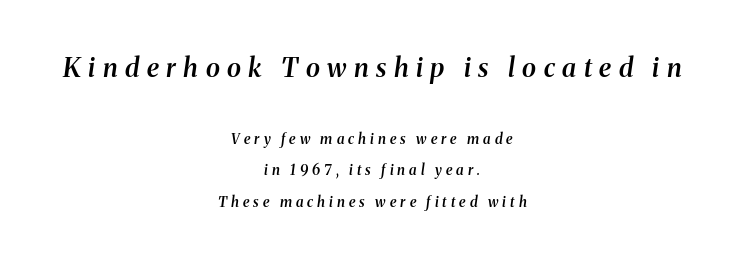
{"italic": "yes", "lean": "right", "slant_degrees": 8, "bold": "semi", "underline": "no", "align": "center", "line_spacing": "loose", "line_spacing_ratio": 2.24, "letter_spacing": "wide", "letter_spacing_em": 0.29, "larger_block": "first", "size_ratio": 1.86, "glyph_px": 26}
